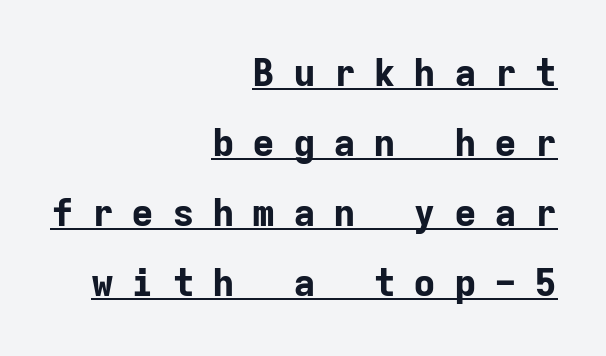
{"serif": "no", "italic": "no", "bold": "yes", "weight": "bold", "width": "normal", "stroke_contrast": "low", "x_height": "medium", "monospaced": "yes", "underline": "yes", "align": "right", "line_spacing_ratio": 1.84, "letter_spacing": "wide", "letter_spacing_em": 0.46, "glyph_px": 38}
